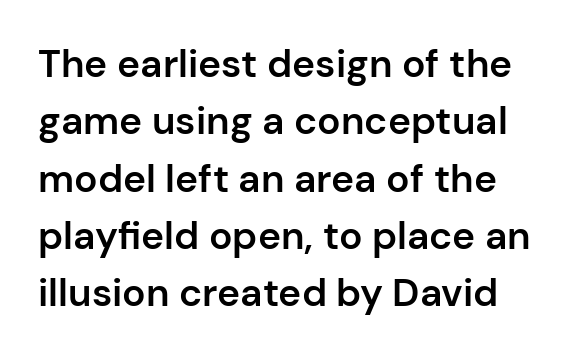
The image shows 39 px semibold sans-serif type, upright; set normal line spacing (1.47x), normal letter spacing, not underlined; low stroke contrast and a medium x-height.
